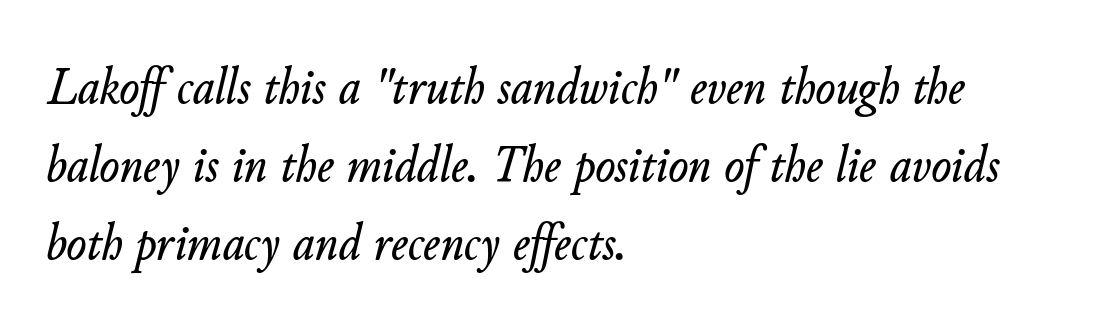
How are the letters spaced? Ordinarily, with no added tracking. Decoration check: the copy has no underline. Each letter keeps its own natural width here, so spacing adapts to shape. Designer's note — italics engaged. Layout note: lines flush left. Interline gaps are of average width in this sample.
